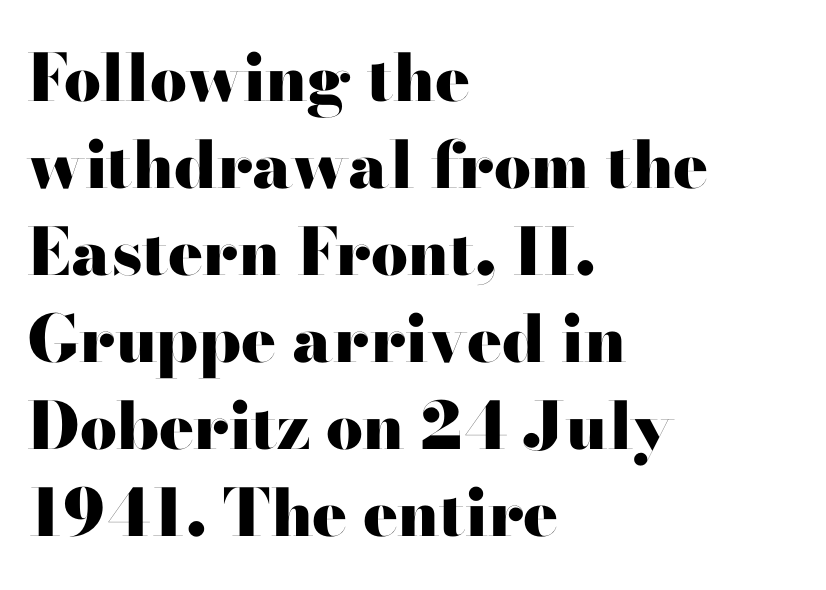
{"serif": "no", "italic": "no", "bold": "yes", "weight": "heavy", "width": "wide", "stroke_contrast": "high", "x_height": "small", "monospaced": "no", "underline": "no", "align": "left", "line_spacing": "normal", "line_spacing_ratio": 1.34, "letter_spacing": "normal", "letter_spacing_em": 0.0, "glyph_px": 65}
